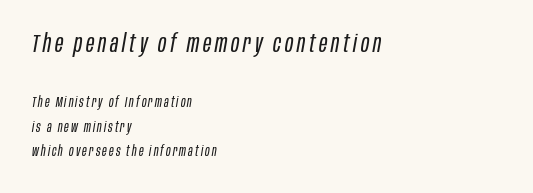
Q: Is the text bold? A: No.
Q: Is the text italic (slanted)? A: Yes, it leans right by about 10 degrees.
Q: Is the text underlined? A: No.
Q: How is the paragraph aligned? A: Left-aligned.
Q: Which block of text is set in a larger size, the first (top) or the second (bottom)? A: The first (top) one.
